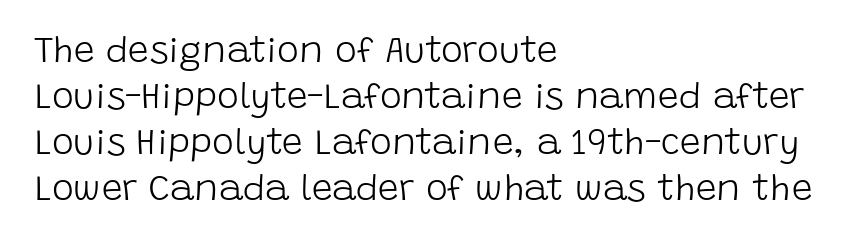
Q: Is the text bold? A: No.
Q: Is the text italic (slanted)? A: No, it is upright.
Q: Is the typeface a serif or a sans-serif typeface? A: Sans-serif.
Q: Is the text underlined? A: No.
Q: How is the paragraph aligned? A: Left-aligned.
Q: Is the spacing between letters normal or unusually wide? A: Normal.
Q: Width (condensed, normal, or wide)? A: Normal.
Q: Stroke contrast? A: Low.
Q: x-height? A: Large.
Q: Monospaced? A: No.
